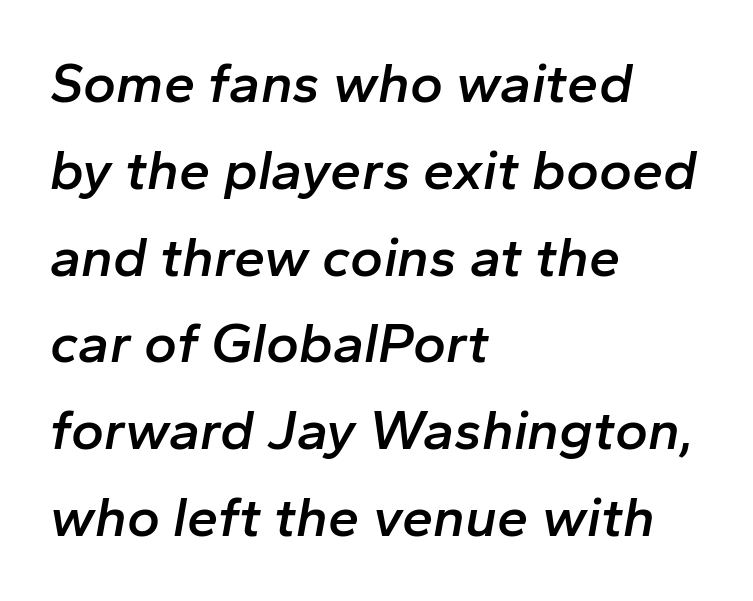
The image shows 56 px semibold type, italic (leaning right); set left-aligned, normal line spacing (1.55x), normal letter spacing, not underlined; low stroke contrast and a medium x-height.
